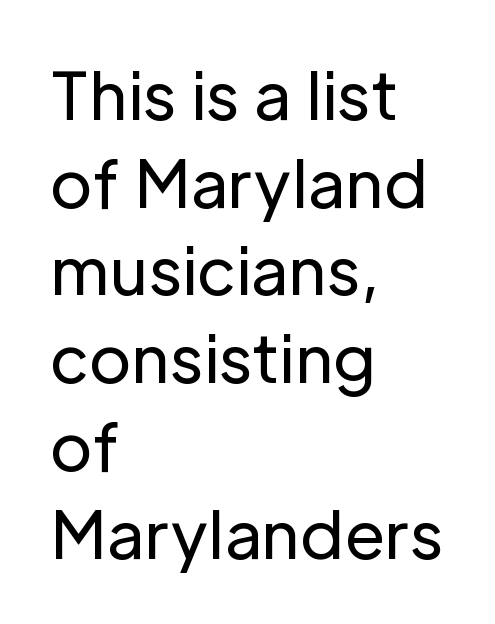
Q: Is the text bold? A: No.
Q: Is the text italic (slanted)? A: No, it is upright.
Q: Is the typeface a serif or a sans-serif typeface? A: Sans-serif.
Q: Is the text underlined? A: No.
Q: How is the paragraph aligned? A: Left-aligned.
Q: Is the spacing between letters normal or unusually wide? A: Normal.
Q: Is the spacing between lines tight, normal or loose? A: Normal.
Q: Width (condensed, normal, or wide)? A: Normal.
Q: Stroke contrast? A: Low.
Q: x-height? A: Medium.
Q: Monospaced? A: No.
